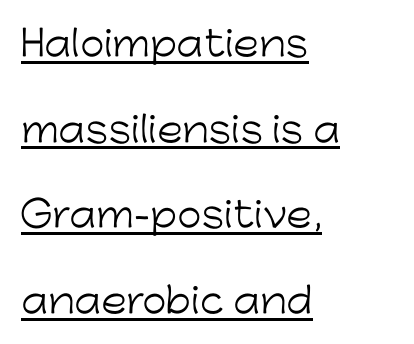
Q: Is the text bold? A: No.
Q: Is the text italic (slanted)? A: No, it is upright.
Q: Is the typeface a serif or a sans-serif typeface? A: Sans-serif.
Q: Is the text underlined? A: Yes.
Q: How is the paragraph aligned? A: Left-aligned.
Q: Is the spacing between letters normal or unusually wide? A: Normal.
Q: Is the spacing between lines tight, normal or loose? A: Loose.
Q: Width (condensed, normal, or wide)? A: Normal.
Q: Stroke contrast? A: Low.
Q: x-height? A: Medium.
Q: Monospaced? A: No.
